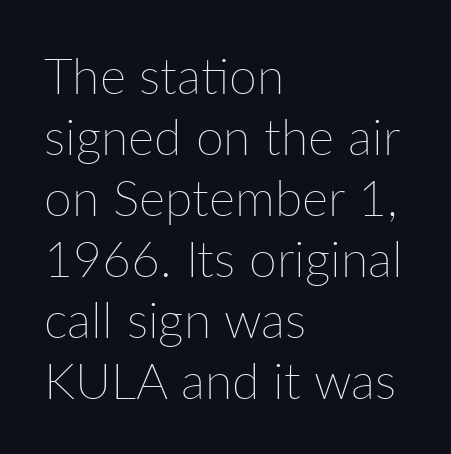
The passage shown is typed in a proportional face where columns would drift. It's the straight-up-and-down kind of type. The letters look calm and open, with moderate or lighter stems. No extra tracking has been applied to these lines.
